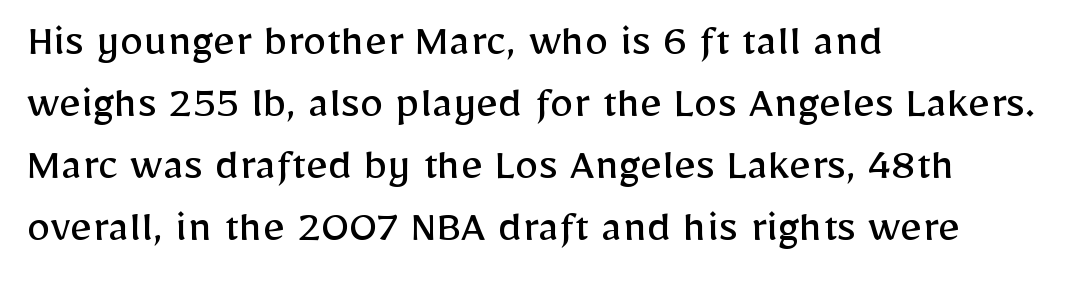
{"serif": "no", "italic": "no", "bold": "no", "weight": "regular", "width": "normal", "stroke_contrast": "low", "x_height": "medium", "monospaced": "no", "underline": "no", "align": "left", "line_spacing": "normal", "line_spacing_ratio": 1.29, "letter_spacing": "normal", "letter_spacing_em": 0.0, "glyph_px": 48}
